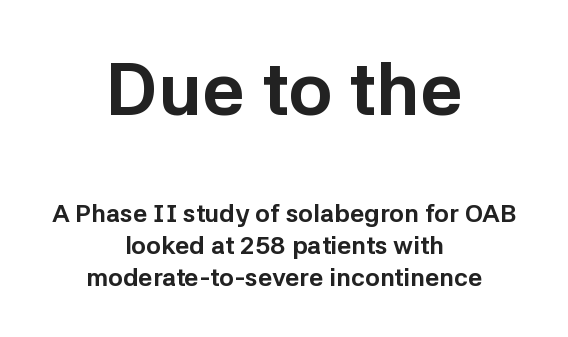
Words appear dense and cohesive because spacing is normal. Examine the stroke ends and you'll find no serifs. A student would call this center alignment; a typographer would say set centered. Top chunk: large. Bottom chunk: small. No word sits above an underline.
